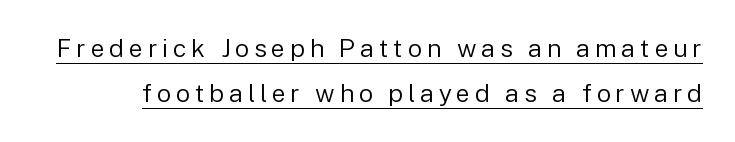
No extra ink here — the face is not bold. The passage shown is underscored from start to finish. You can tell it's not italic because the verticals are truly vertical.
